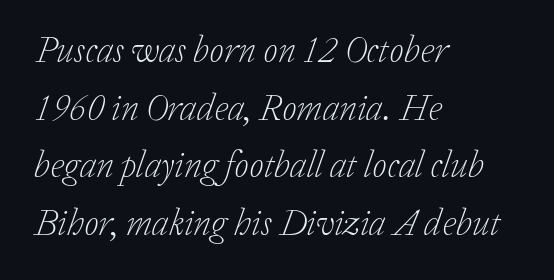
{"serif": "yes", "italic": "yes", "lean": "right", "slant_degrees": 20, "bold": "no", "weight": "light", "width": "normal", "stroke_contrast": "low", "x_height": "medium", "monospaced": "no", "underline": "no", "align": "left", "line_spacing": "normal", "line_spacing_ratio": 1.56, "letter_spacing": "normal", "letter_spacing_em": 0.0, "glyph_px": 37}
